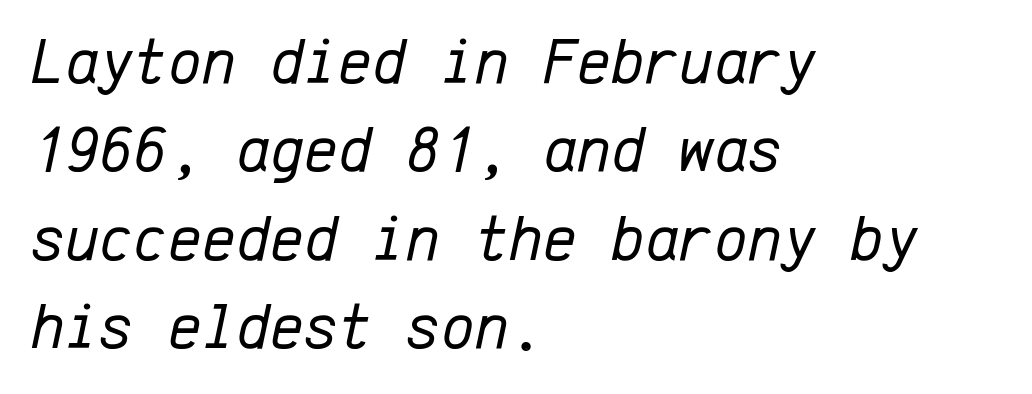
Q: Is the text bold? A: No.
Q: Is the text italic (slanted)? A: Yes, it leans right by about 12 degrees.
Q: Is the text underlined? A: No.
Q: How is the paragraph aligned? A: Left-aligned.
Q: Is the spacing between letters normal or unusually wide? A: Normal.
Q: Is the spacing between lines tight, normal or loose? A: Normal.
Q: Width (condensed, normal, or wide)? A: Normal.
Q: Stroke contrast? A: Low.
Q: x-height? A: Medium.
Q: Monospaced? A: Yes.
